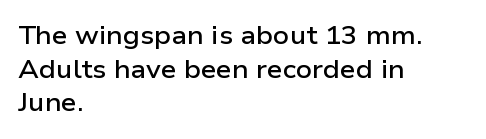
{"italic": "no", "bold": "semi", "underline": "no", "align": "left", "line_spacing": "normal", "line_spacing_ratio": 1.35, "letter_spacing": "normal", "letter_spacing_em": 0.0, "glyph_px": 25}
